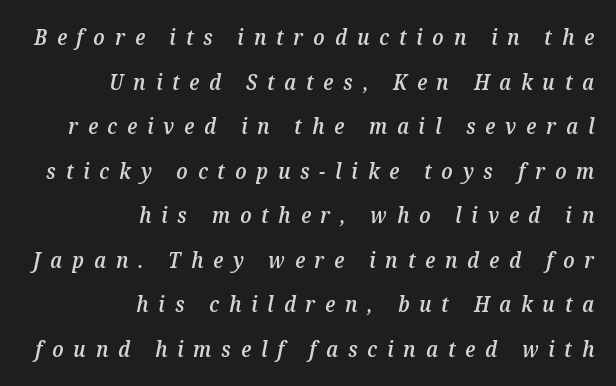
The image shows 21 px text type, italic (leaning right); set right-aligned, loose line spacing (2.12x), unusually wide letter spacing (+0.47 em), not underlined.
